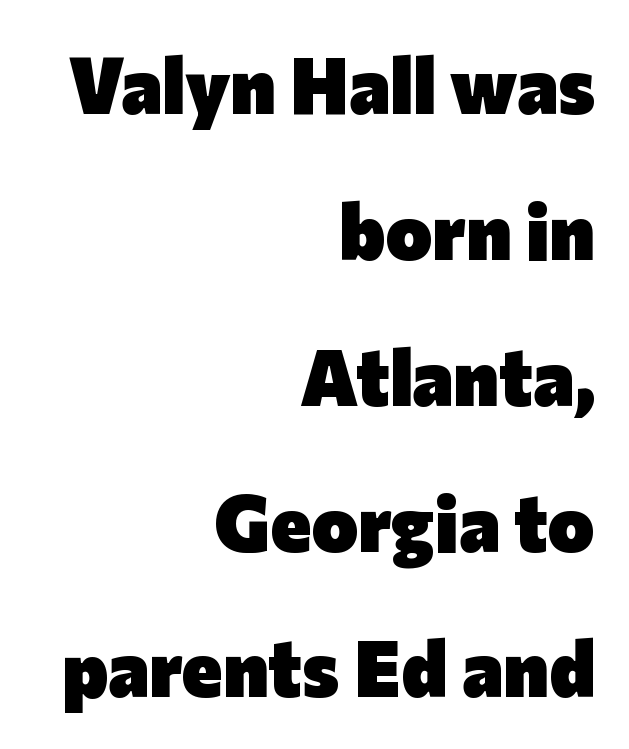
Q: Is the text bold? A: Yes.
Q: Is the text italic (slanted)? A: No, it is upright.
Q: Is the typeface a serif or a sans-serif typeface? A: Sans-serif.
Q: Is the text underlined? A: No.
Q: How is the paragraph aligned? A: Right-aligned.
Q: Is the spacing between letters normal or unusually wide? A: Normal.
Q: Width (condensed, normal, or wide)? A: Normal.
Q: Stroke contrast? A: Low.
Q: x-height? A: Medium.
Q: Monospaced? A: No.
